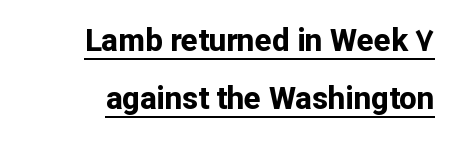
Emphasis is given by a line drawn under the lettering. The lettering stays uniformly vertical, giving the passage a roman look. You can tell from the bare stems that sans-serif type was used. What weight is shown? A full bold with thick strokes. You could not count columns in this text — the font is proportionally spaced.
